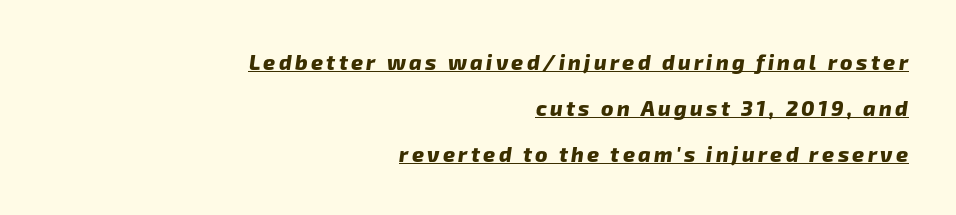
{"bold": "yes", "underline": "yes", "align": "right", "line_spacing": "loose", "line_spacing_ratio": 2.2, "glyph_px": 21}
